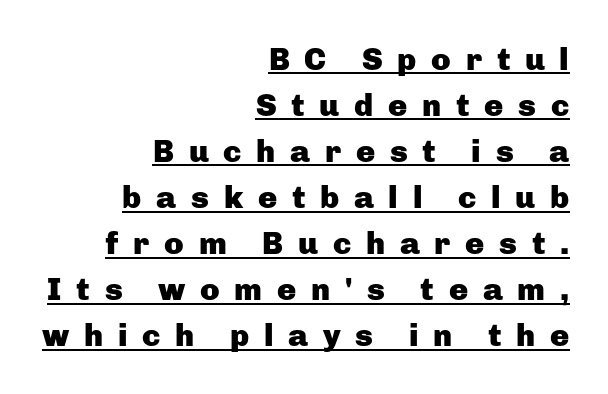
Q: Is the text bold? A: Yes.
Q: Is the text italic (slanted)? A: No, it is upright.
Q: Is the typeface a serif or a sans-serif typeface? A: Sans-serif.
Q: Is the text underlined? A: Yes.
Q: How is the paragraph aligned? A: Right-aligned.
Q: Is the spacing between letters normal or unusually wide? A: Unusually wide.
Q: Is the spacing between lines tight, normal or loose? A: Normal.
Q: Width (condensed, normal, or wide)? A: Normal.
Q: Stroke contrast? A: Low.
Q: x-height? A: Medium.
Q: Monospaced? A: No.
